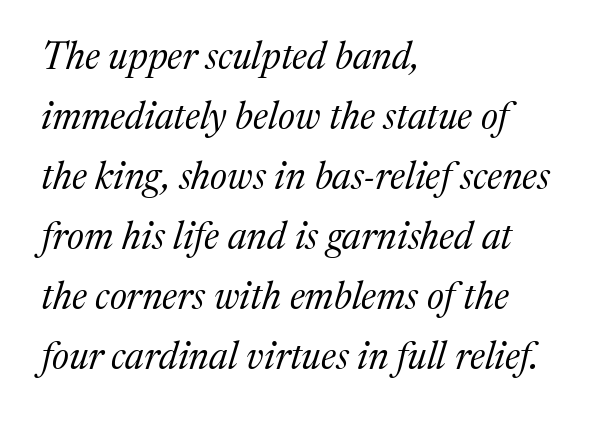
The image shows 38 px regular-weight serif type, italic (leaning right); set left-aligned, normal line spacing (1.58x), normal letter spacing, not underlined; medium stroke contrast and a medium x-height.
